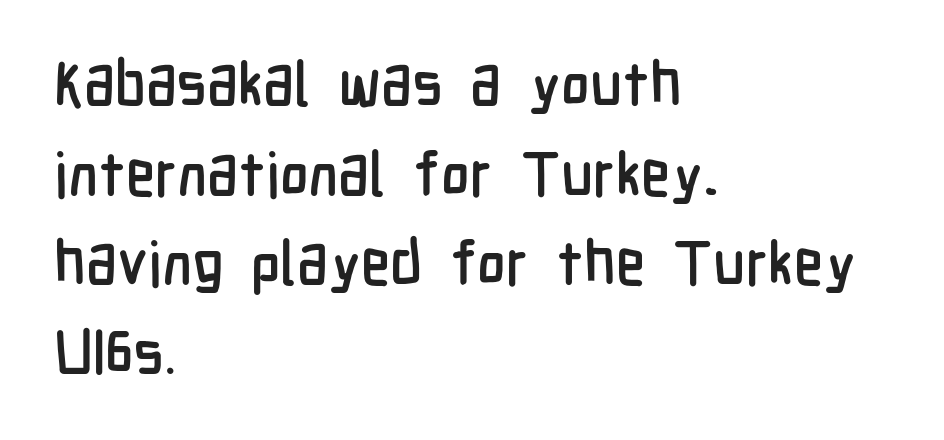
{"serif": "no", "italic": "no", "width": "condensed", "stroke_contrast": "low", "x_height": "medium", "monospaced": "no", "underline": "no", "align": "left", "line_spacing": "normal", "line_spacing_ratio": 1.47, "letter_spacing": "normal", "letter_spacing_em": 0.0, "glyph_px": 61}
